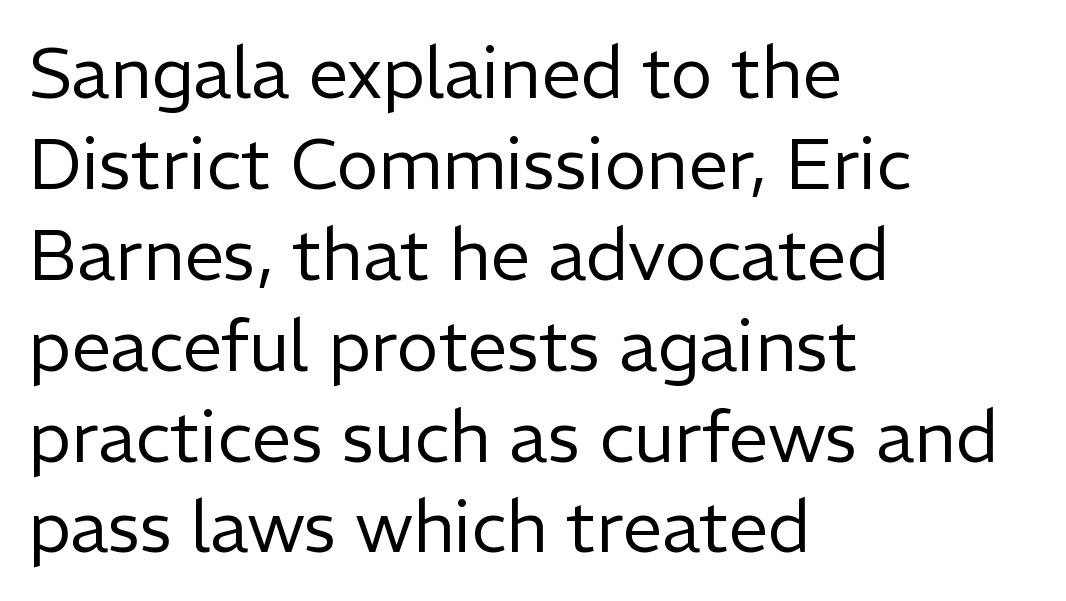
Q: Is the text bold? A: No.
Q: Is the text italic (slanted)? A: No, it is upright.
Q: Is the typeface a serif or a sans-serif typeface? A: Sans-serif.
Q: Is the text underlined? A: No.
Q: How is the paragraph aligned? A: Left-aligned.
Q: Is the spacing between letters normal or unusually wide? A: Normal.
Q: Is the spacing between lines tight, normal or loose? A: Normal.
Q: Width (condensed, normal, or wide)? A: Normal.
Q: Stroke contrast? A: Low.
Q: x-height? A: Medium.
Q: Monospaced? A: No.
